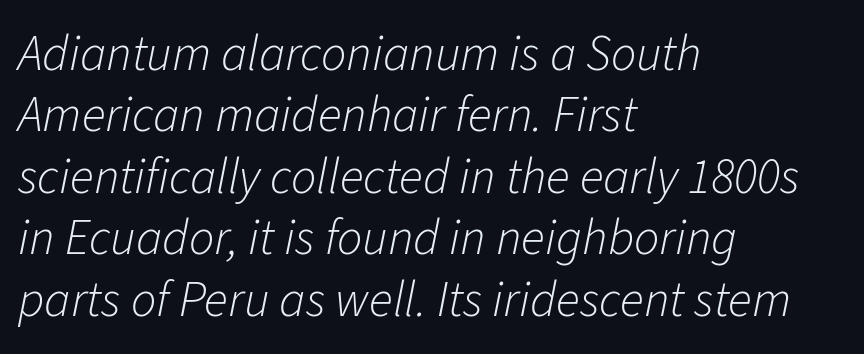
The image shows 50 px light type, italic (leaning right); set left-aligned, line spacing 1.23x, normal letter spacing, not underlined; low stroke contrast and a medium x-height.
